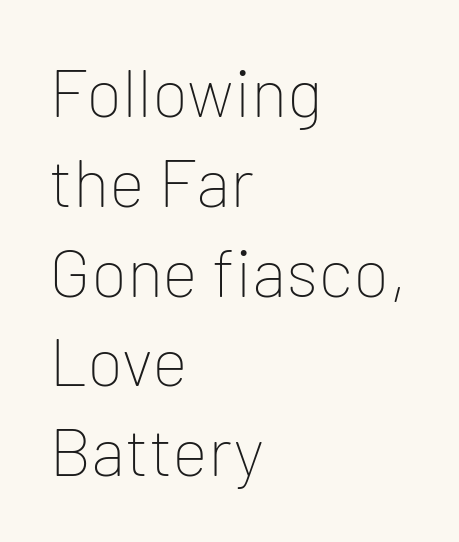
No heavy texture on the line: the type isn't bold. No italicization has been applied; the sample stays upright. In terms of letterspacing, this is plain default setting. Is this a fixed-width face? No — the glyphs have proportional, varying widths. Grotesque or geometric, the face here clearly has no serifs. Lines of text with bare space underneath.
